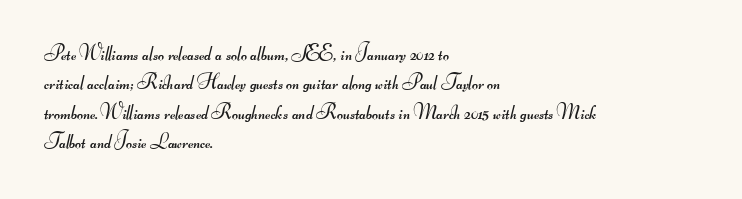
{"bold": "no", "underline": "no", "align": "left", "line_spacing": "normal", "line_spacing_ratio": 1.4, "letter_spacing": "normal", "letter_spacing_em": 0.0, "glyph_px": 21}
